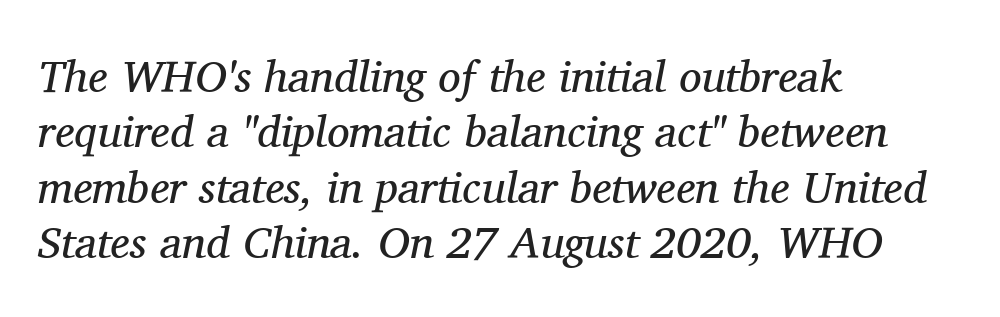
The image shows 45 px regular-weight serif type, italic (leaning right); set left-aligned, line spacing 1.23x, normal letter spacing, not underlined; medium stroke contrast and a medium x-height.
